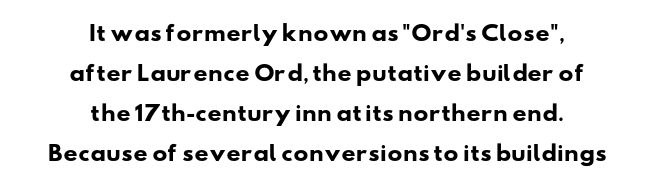
The image shows 20 px bold type; set centered, loose line spacing (2.0x), normal letter spacing, not underlined.
